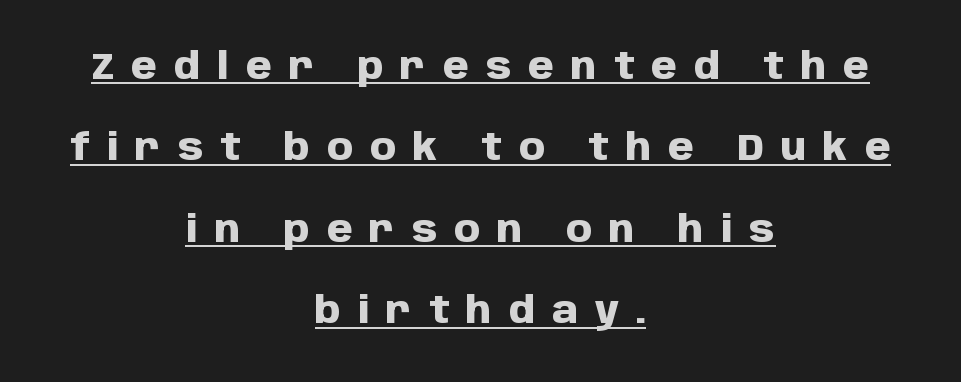
The image shows 37 px heavy sans-serif type, upright; set centered, loose line spacing (2.2x), unusually wide letter spacing (+0.46 em), underlined; low stroke contrast and a large x-height.
